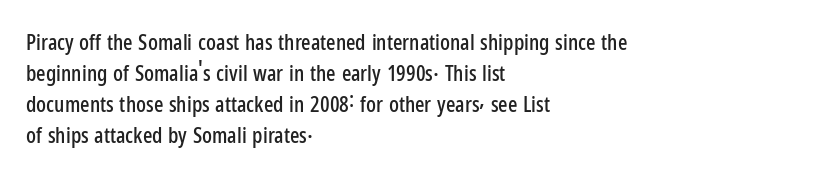
Q: Is the text italic (slanted)? A: No, it is upright.
Q: Is the text underlined? A: No.
Q: How is the paragraph aligned? A: Left-aligned.
Q: Is the spacing between letters normal or unusually wide? A: Normal.
Q: Is the spacing between lines tight, normal or loose? A: Normal.
